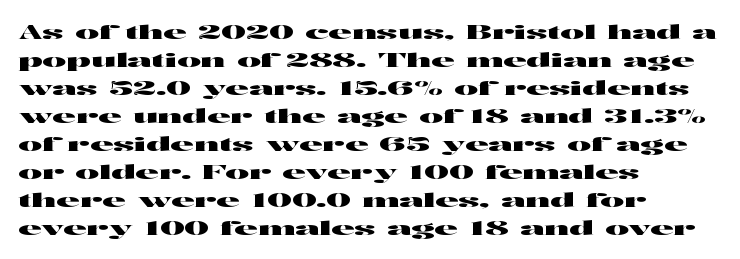
The image shows 20 px text type, upright; set left-aligned, normal line spacing (1.4x), normal letter spacing, not underlined.
